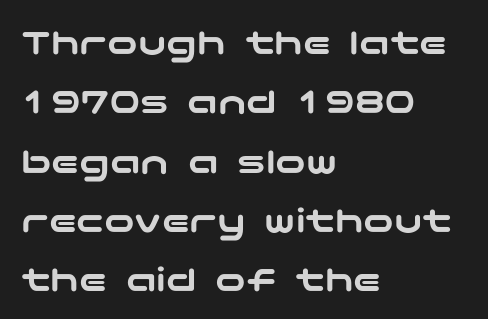
{"serif": "no", "italic": "no", "width": "wide", "stroke_contrast": "low", "x_height": "medium", "underline": "no", "align": "left", "line_spacing": "normal", "line_spacing_ratio": 1.56, "letter_spacing": "normal", "letter_spacing_em": 0.0, "glyph_px": 38}
